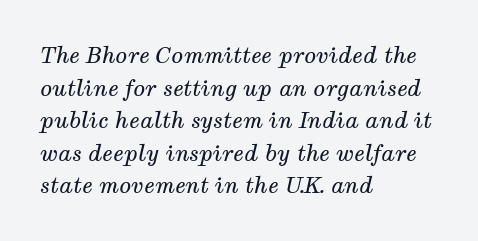
{"italic": "yes", "lean": "right", "slant_degrees": 12, "bold": "no", "underline": "no", "align": "left", "line_spacing": "normal", "line_spacing_ratio": 1.48, "letter_spacing": "normal", "letter_spacing_em": 0.0, "glyph_px": 22}
